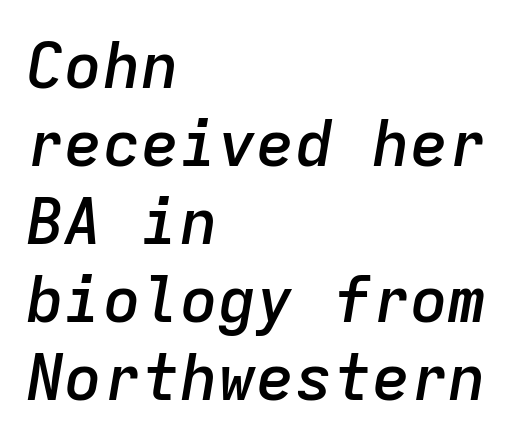
{"italic": "yes", "lean": "right", "slant_degrees": 9, "bold": "semi", "weight": "semibold", "width": "normal", "stroke_contrast": "low", "x_height": "medium", "monospaced": "yes", "underline": "no", "align": "left", "line_spacing_ratio": 1.22, "letter_spacing": "normal", "letter_spacing_em": 0.0, "glyph_px": 64}
